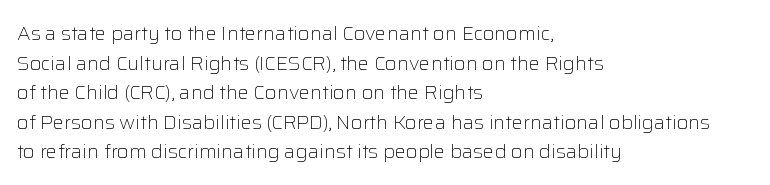
The image shows 20 px text type, upright; set left-aligned, normal line spacing (1.48x), normal letter spacing, not underlined.
